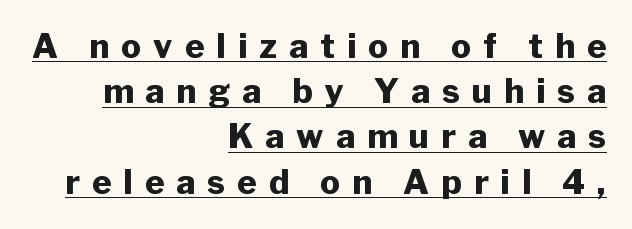
Typesetter's note: full bold, strokes at maximum text heaviness. Classification — sans serif. The font's upright variant was chosen for this text. Each line ends at the same right margin while the left side varies. The rendering inserts visible extra space after every character. This sample has the flowing, uneven cadence of proportional lettering.
